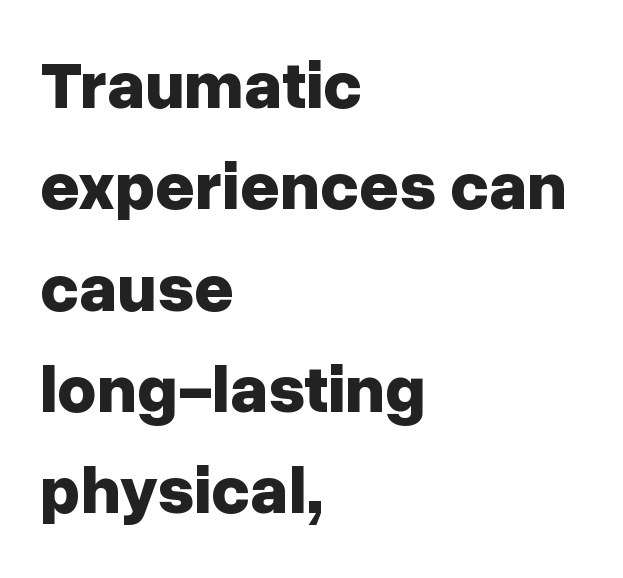
The rows are spaced the way most documents space them. Weight: bold. Letterform terminals end flat and unadorned throughout the passage. Letter spacing: default. The typesetter chose a ragged-right arrangement here.
